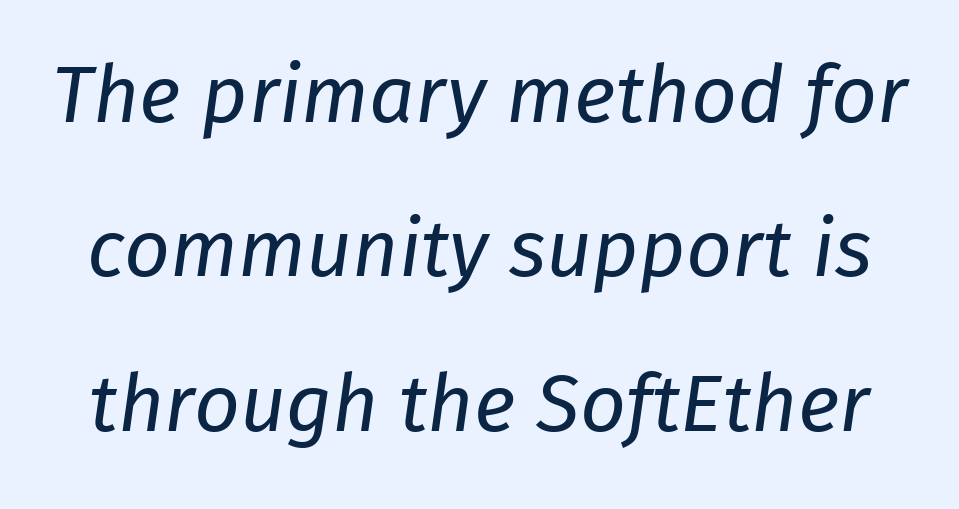
Q: Is the text bold? A: No.
Q: Is the text italic (slanted)? A: Yes, it leans right by about 8 degrees.
Q: Is the text underlined? A: No.
Q: Is the spacing between letters normal or unusually wide? A: Normal.
Q: Is the spacing between lines tight, normal or loose? A: Loose.
Q: Width (condensed, normal, or wide)? A: Normal.
Q: Stroke contrast? A: Low.
Q: x-height? A: Medium.
Q: Monospaced? A: No.
